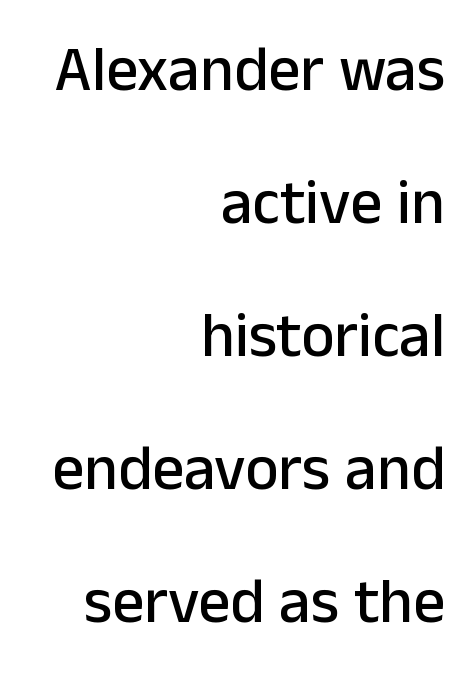
The image shows 63 px sans-serif type, upright; set right-aligned, loose line spacing (2.11x), normal letter spacing, not underlined; low stroke contrast and a medium x-height.
